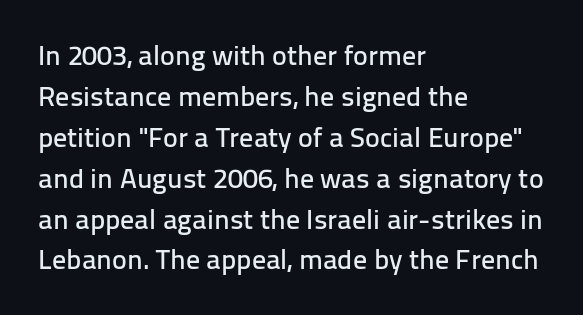
The image shows 28 px sans-serif type, upright; set left-aligned, normal line spacing (1.46x), normal letter spacing, not underlined; low stroke contrast and a medium x-height.
